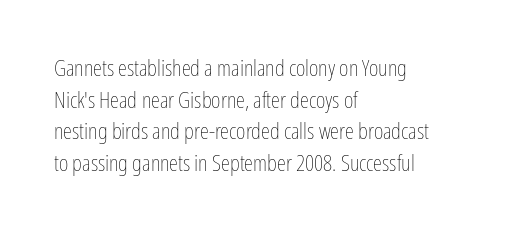
The strokes are not fattened; the text isn't bold. Beneath every word, the page is bare. Every row of glyphs begins at an identical x-position on the left. In terms of posture, this sample is upright.
